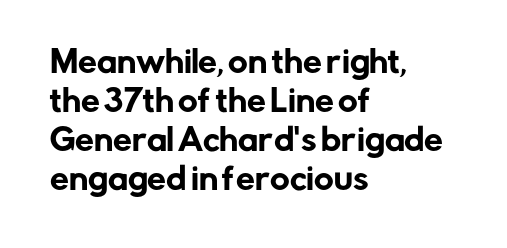
Line spacing here is normal. Words appear dense and cohesive because spacing is normal. Horizontal alignment here is leftward, the default for most running prose. Italic? Not at all — the glyphs are vertical. Classification — sans serif.
